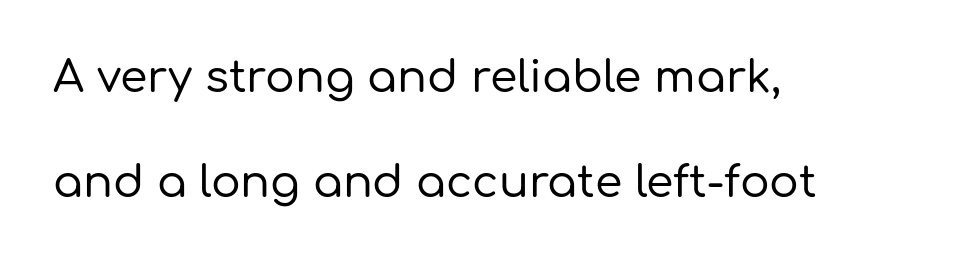
{"serif": "no", "italic": "no", "width": "normal", "stroke_contrast": "low", "x_height": "medium", "monospaced": "no", "underline": "no", "align": "left", "line_spacing": "loose", "line_spacing_ratio": 2.38, "letter_spacing": "normal", "letter_spacing_em": 0.0, "glyph_px": 44}
